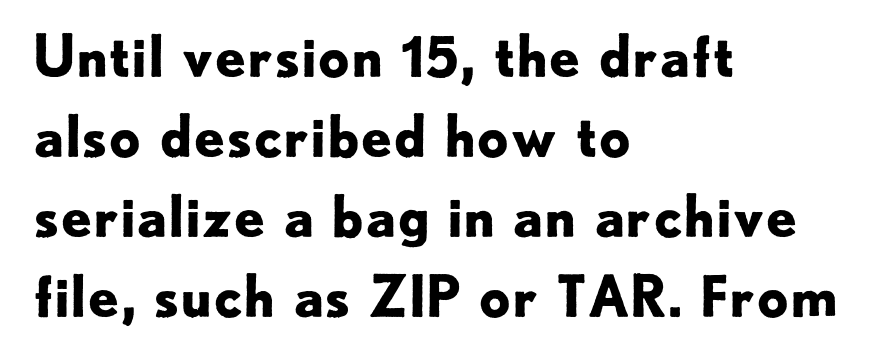
{"serif": "no", "italic": "no", "bold": "yes", "weight": "bold", "width": "normal", "stroke_contrast": "low", "x_height": "small", "monospaced": "no", "underline": "no", "align": "left", "line_spacing": "normal", "line_spacing_ratio": 1.43, "letter_spacing": "normal", "letter_spacing_em": 0.0, "glyph_px": 56}
